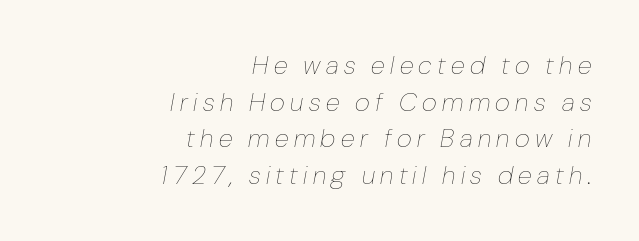
Q: Is the text bold? A: No.
Q: Is the text italic (slanted)? A: Yes, it leans right by about 10 degrees.
Q: Is the text underlined? A: No.
Q: How is the paragraph aligned? A: Right-aligned.
Q: Is the spacing between letters normal or unusually wide? A: Unusually wide.
Q: Is the spacing between lines tight, normal or loose? A: Normal.
